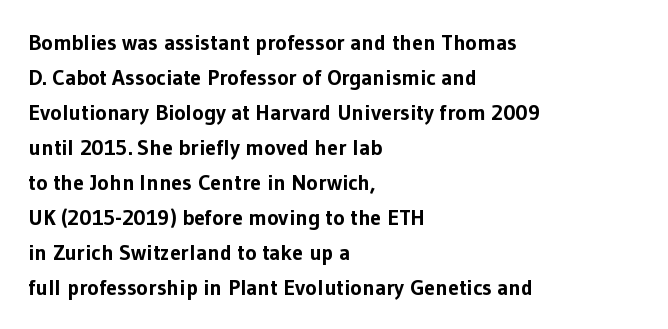
The image shows 22 px bold type, upright; set left-aligned, normal line spacing (1.59x), normal letter spacing, not underlined.
